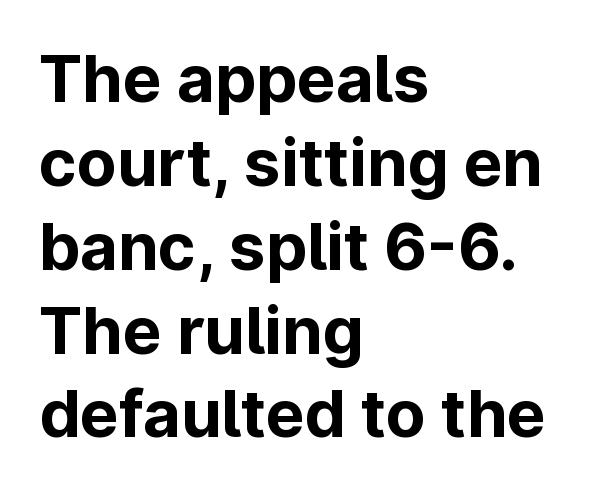
The image shows 65 px bold sans-serif type, upright; set left-aligned, normal line spacing (1.29x), normal letter spacing, not underlined; low stroke contrast and a medium x-height.
